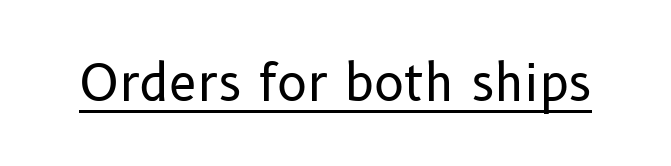
Q: Is the text bold? A: No.
Q: Is the text italic (slanted)? A: No, it is upright.
Q: Is the typeface a serif or a sans-serif typeface? A: Sans-serif.
Q: Is the text underlined? A: Yes.
Q: Is the spacing between letters normal or unusually wide? A: Normal.
Q: Width (condensed, normal, or wide)? A: Normal.
Q: Stroke contrast? A: Low.
Q: x-height? A: Medium.
Q: Monospaced? A: No.
